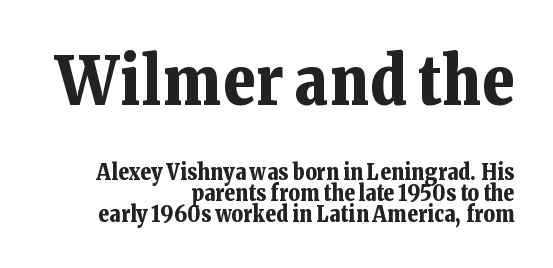
{"serif": "yes", "italic": "no", "bold": "yes", "weight": "bold", "width": "normal", "stroke_contrast": "low", "x_height": "medium", "monospaced": "no", "underline": "no", "align": "right", "line_spacing": "tight", "line_spacing_ratio": 0.97, "letter_spacing": "normal", "letter_spacing_em": 0.0, "larger_block": "first", "size_ratio": 3.05, "glyph_px": 67}
